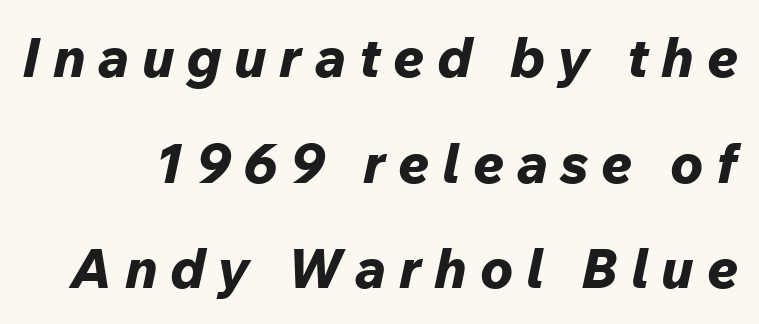
{"italic": "yes", "lean": "right", "slant_degrees": 12, "bold": "yes", "weight": "bold", "width": "normal", "stroke_contrast": "low", "x_height": "medium", "monospaced": "no", "underline": "no", "line_spacing": "loose", "line_spacing_ratio": 1.92, "letter_spacing": "wide", "letter_spacing_em": 0.23, "glyph_px": 55}
